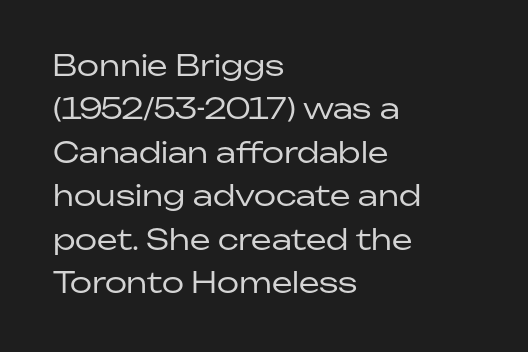
Descender tails drop into unmarked territory. This sample uses an upright cut, with every glyph sitting square on the baseline. These lines keep a tight, regular rhythm from letter to letter. Left-aligned paragraph, ragged on the right. These glyphs show unthickened strokes, regular width or finer. Check where the strokes stop: nothing finishes them off — pure sans.
